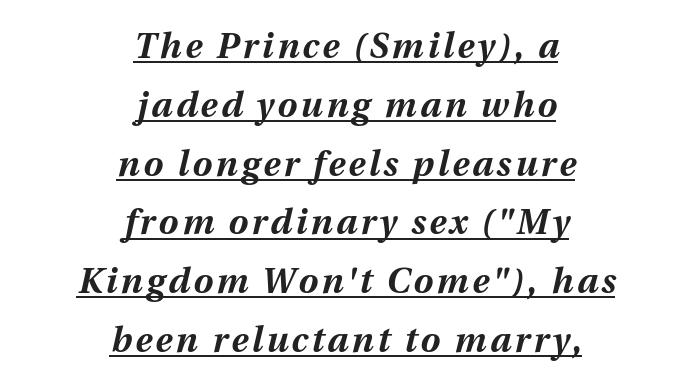
{"italic": "yes", "lean": "right", "slant_degrees": 13, "bold": "yes", "weight": "bold", "width": "normal", "stroke_contrast": "medium", "x_height": "medium", "monospaced": "no", "underline": "yes", "align": "center", "line_spacing": "normal", "line_spacing_ratio": 1.68, "glyph_px": 35}
